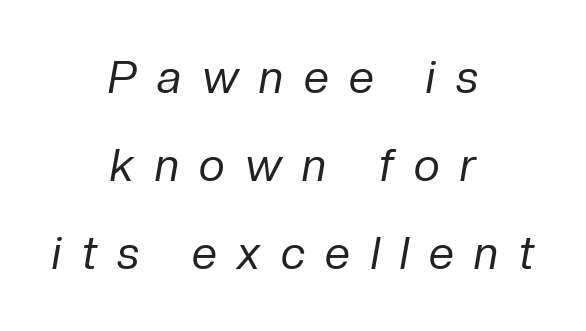
The image shows 45 px regular-weight type, italic (leaning right); set centered, loose line spacing (1.96x), unusually wide letter spacing (+0.46 em), not underlined; low stroke contrast and a medium x-height.
